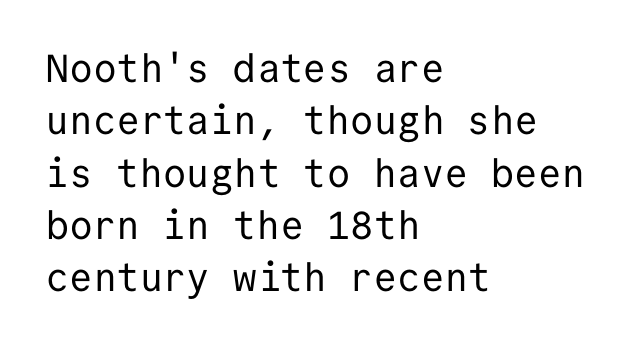
Q: Is the text bold? A: No.
Q: Is the text italic (slanted)? A: No, it is upright.
Q: Is the typeface a serif or a sans-serif typeface? A: Sans-serif.
Q: Is the text underlined? A: No.
Q: How is the paragraph aligned? A: Left-aligned.
Q: Is the spacing between letters normal or unusually wide? A: Normal.
Q: Is the spacing between lines tight, normal or loose? A: Normal.
Q: Width (condensed, normal, or wide)? A: Normal.
Q: Stroke contrast? A: Low.
Q: x-height? A: Medium.
Q: Monospaced? A: Yes.
